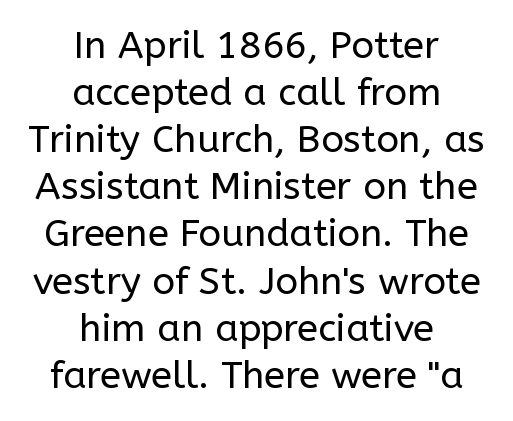
Each word holds together tightly as a unit, with standard inter-letter gaps. The designer went with a sans here, leaving each stem footless. Letters have the restrained weight of plain body copy at most. Check the space under the baseline: it is left empty.
